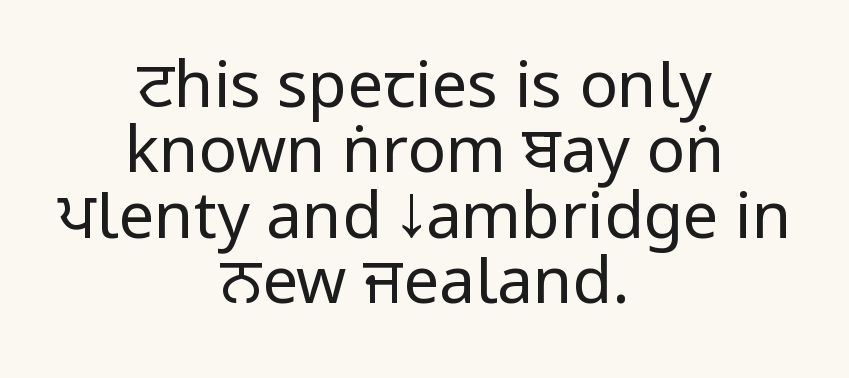
The image shows 64 px regular-weight, condensed sans-serif type, upright; set centered, tight line spacing (1.02x), normal letter spacing, not underlined; low stroke contrast.
